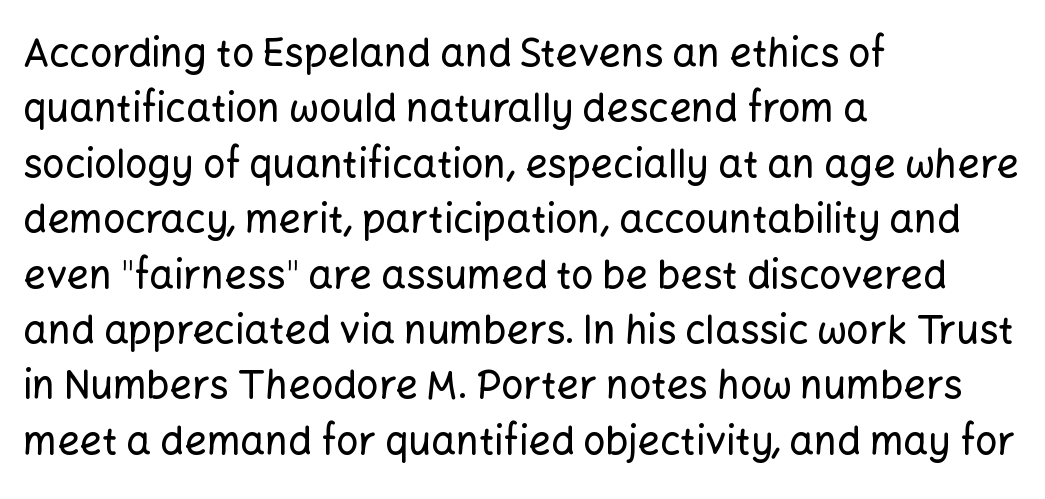
The image shows 39 px sans-serif type, upright; set left-aligned, normal line spacing (1.42x), normal letter spacing, not underlined; low stroke contrast and a medium x-height.
